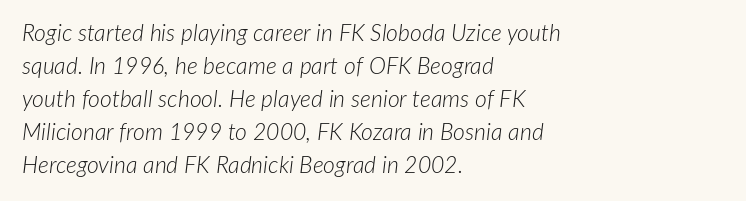
Unmarked baselines from the first word to the last. Look at the tracking — it's just the regular setting, nothing added. Every character sits at an angle, as italics do. Evenly set lines give the paragraph a standard silhouette. A student would call this left alignment; a typographer would say flush left, rag right. The characters are drawn with everyday or finer stroke widths.
